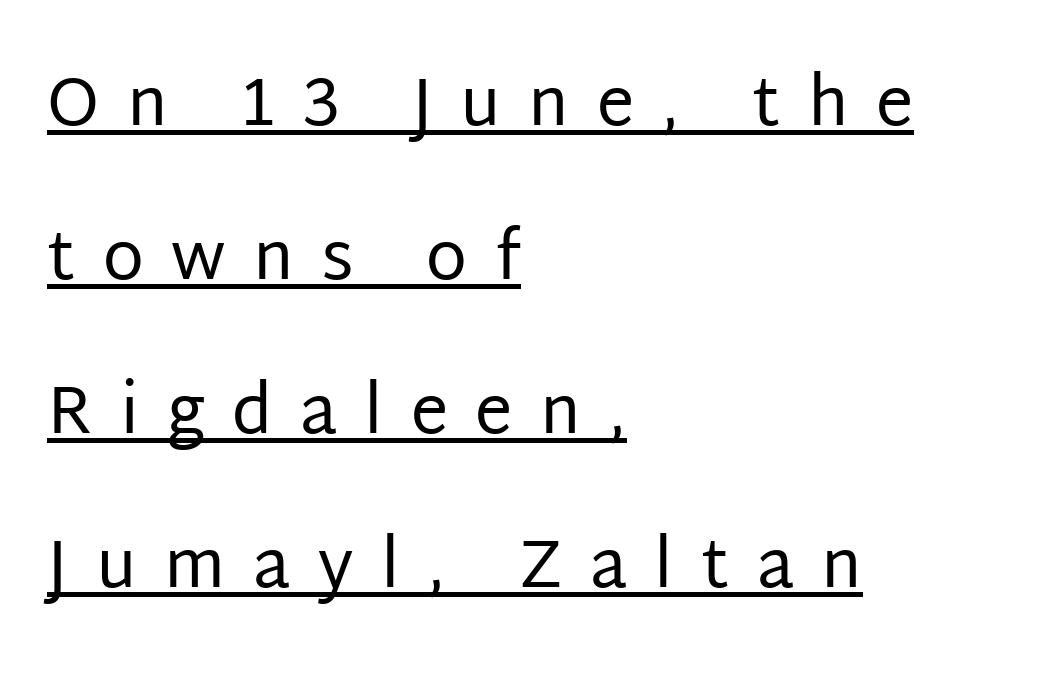
{"serif": "no", "italic": "no", "bold": "no", "weight": "regular", "width": "normal", "stroke_contrast": "low", "x_height": "large", "monospaced": "no", "underline": "yes", "align": "left", "line_spacing": "loose", "line_spacing_ratio": 2.3, "letter_spacing": "wide", "letter_spacing_em": 0.41, "glyph_px": 67}
